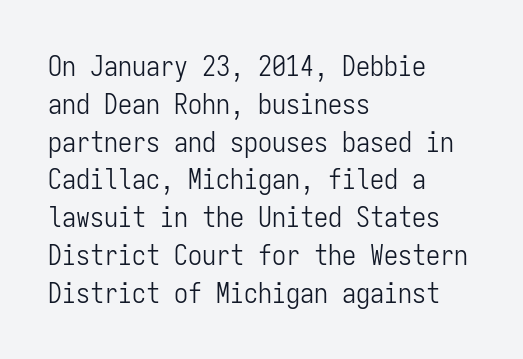
The image shows 28 px light, condensed sans-serif type, upright, monospaced; set left-aligned, normal line spacing (1.35x), normal letter spacing, not underlined; low stroke contrast and a medium x-height.
